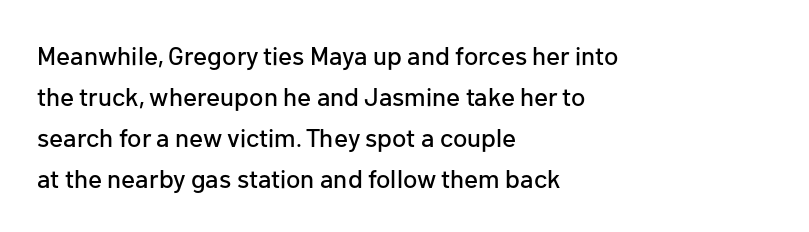
Descenders hang freely into open space. The font's upright variant was chosen for this text. Alignment: flush left. Leading: standard. The letterforms sit shoulder to shoulder at normal distance.
